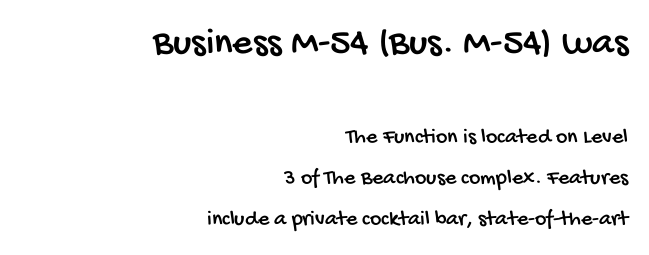
Q: Is the typeface a serif or a sans-serif typeface? A: Sans-serif.
Q: Is the text underlined? A: No.
Q: How is the paragraph aligned? A: Right-aligned.
Q: Is the spacing between letters normal or unusually wide? A: Normal.
Q: Which block of text is set in a larger size, the first (top) or the second (bottom)? A: The first (top) one.
Q: Width (condensed, normal, or wide)? A: Condensed.
Q: Stroke contrast? A: Low.
Q: x-height? A: Large.
Q: Monospaced? A: No.
